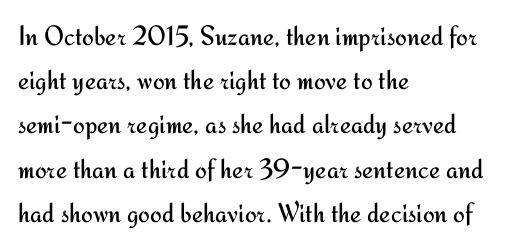
Q: Is the text bold? A: No.
Q: Is the text italic (slanted)? A: No, it is upright.
Q: Is the typeface a serif or a sans-serif typeface? A: Sans-serif.
Q: Is the text underlined? A: No.
Q: How is the paragraph aligned? A: Left-aligned.
Q: Is the spacing between letters normal or unusually wide? A: Normal.
Q: Is the spacing between lines tight, normal or loose? A: Normal.
Q: Width (condensed, normal, or wide)? A: Normal.
Q: Stroke contrast? A: Medium.
Q: x-height? A: Small.
Q: Monospaced? A: No.
